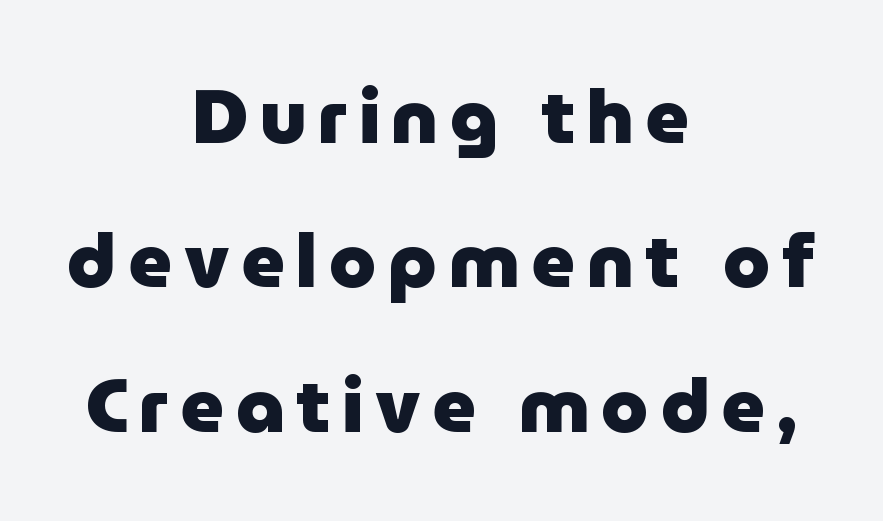
Q: Is the text bold? A: Yes.
Q: Is the text italic (slanted)? A: No, it is upright.
Q: Is the typeface a serif or a sans-serif typeface? A: Sans-serif.
Q: Is the text underlined? A: No.
Q: How is the paragraph aligned? A: Centered.
Q: Is the spacing between lines tight, normal or loose? A: Loose.
Q: Width (condensed, normal, or wide)? A: Normal.
Q: Stroke contrast? A: Low.
Q: x-height? A: Medium.
Q: Monospaced? A: No.
